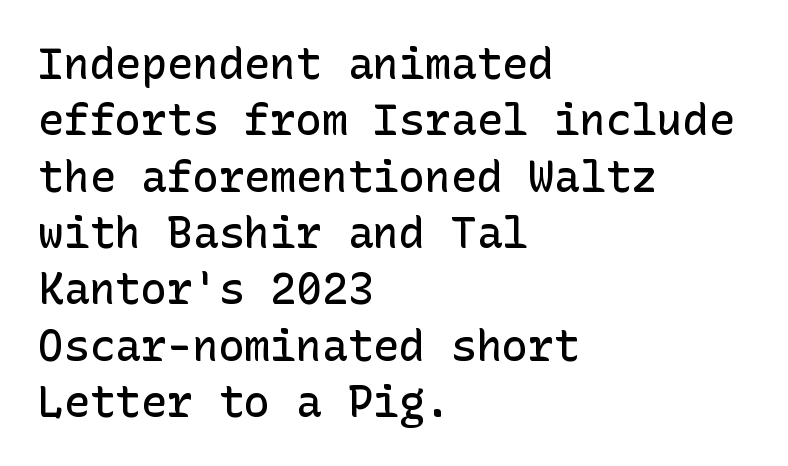
The rag falls on the right side of this text block. What weight is shown? A semibold, between regular and bold. The line texture is even and compact thanks to regular tracking. The lines sit at an ordinary, default distance from one another.
